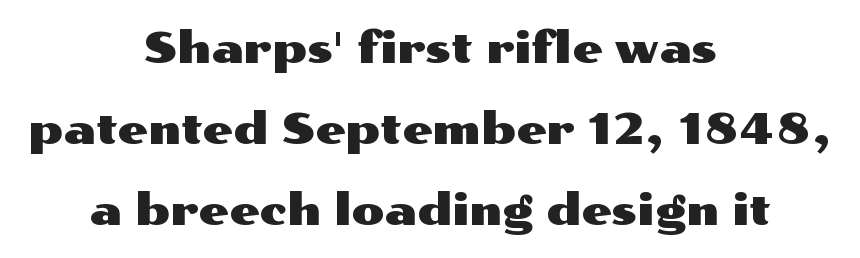
Each row of text sits above clean, open space. The letters carry no serifs — their stems end cleanly without finishing strokes. Both edges are ragged and mirror each other, which tells us the setting is centered. Spacing verdict: proportional, widths tailored to each character. The letters sit at their default tracking, neither squeezed nor spread. Italic: no, the glyphs are upright roman.
